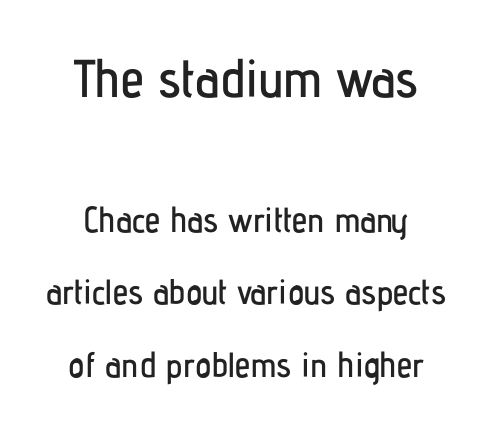
Q: Is the text italic (slanted)? A: No, it is upright.
Q: Is the typeface a serif or a sans-serif typeface? A: Sans-serif.
Q: Is the text underlined? A: No.
Q: Is the spacing between letters normal or unusually wide? A: Normal.
Q: Is the spacing between lines tight, normal or loose? A: Loose.
Q: Which block of text is set in a larger size, the first (top) or the second (bottom)? A: The first (top) one.
Q: Width (condensed, normal, or wide)? A: Condensed.
Q: Stroke contrast? A: Low.
Q: x-height? A: Medium.
Q: Monospaced? A: No.
